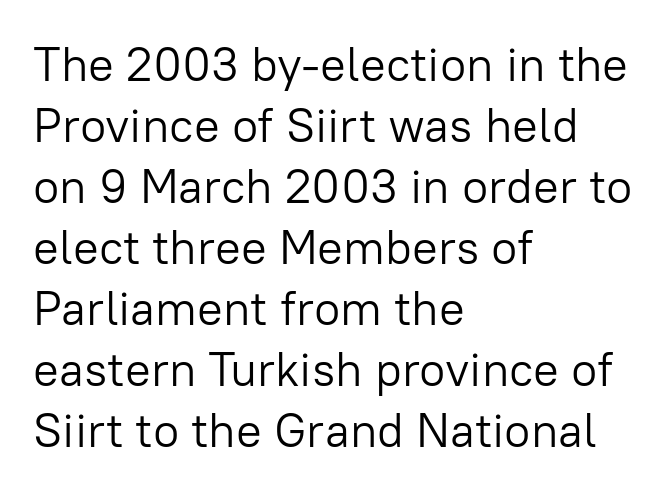
Q: Is the text bold? A: No.
Q: Is the text italic (slanted)? A: No, it is upright.
Q: Is the typeface a serif or a sans-serif typeface? A: Sans-serif.
Q: Is the text underlined? A: No.
Q: How is the paragraph aligned? A: Left-aligned.
Q: Is the spacing between letters normal or unusually wide? A: Normal.
Q: Is the spacing between lines tight, normal or loose? A: Normal.
Q: Width (condensed, normal, or wide)? A: Normal.
Q: Stroke contrast? A: Low.
Q: x-height? A: Medium.
Q: Monospaced? A: No.
